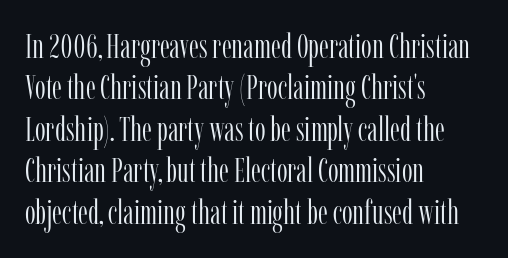
The image shows 34 px light, condensed serif type, upright; set left-aligned, line spacing 1.22x, normal letter spacing, not underlined; low stroke contrast and a medium x-height.
